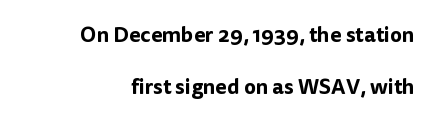
{"italic": "no", "underline": "no", "align": "right", "line_spacing": "loose", "line_spacing_ratio": 2.49, "letter_spacing": "normal", "letter_spacing_em": 0.0, "glyph_px": 21}
